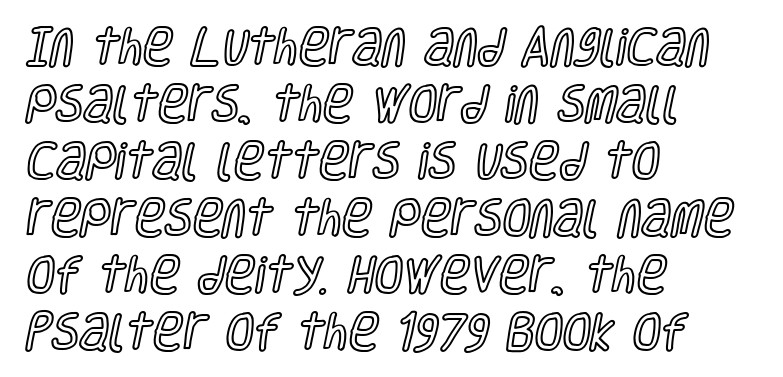
{"width": "condensed", "x_height": "large", "monospaced": "no", "underline": "no", "align": "left", "line_spacing": "normal", "line_spacing_ratio": 1.39, "letter_spacing": "normal", "letter_spacing_em": 0.0, "glyph_px": 41}
